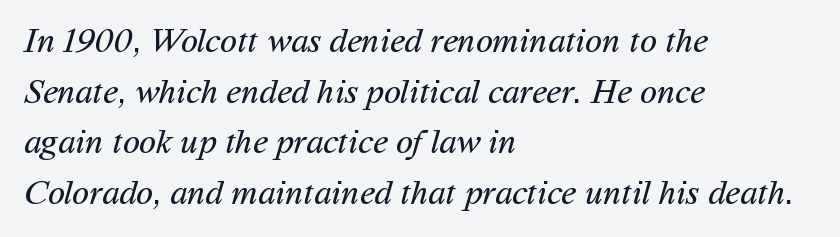
Interline gaps are of average width in this sample. The rendering keeps characters at their native spacing. Beneath every word, the page is bare. The face looks like a standard text weight, possibly lighter.
